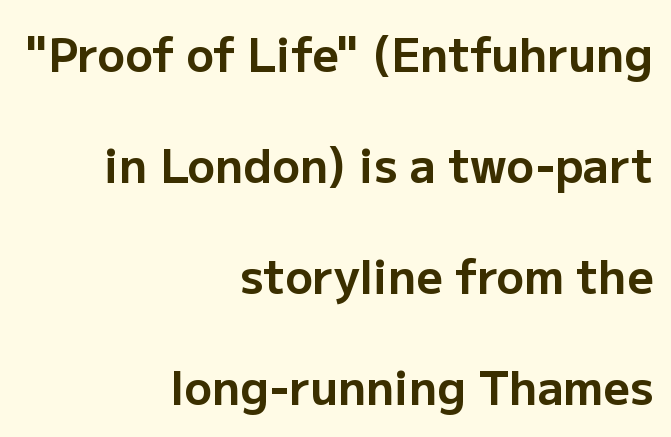
The image shows 46 px bold sans-serif type, upright; set right-aligned, loose line spacing (2.41x), normal letter spacing, not underlined; low stroke contrast and a medium x-height.
